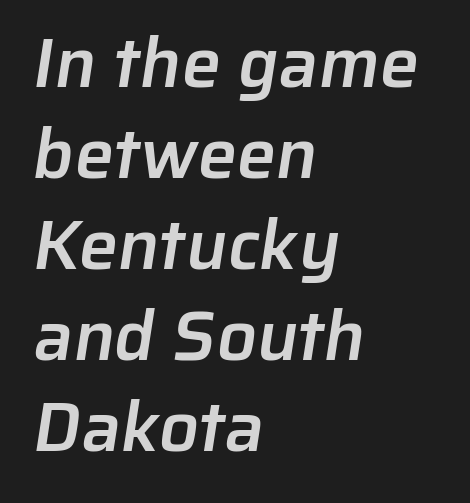
The image shows 70 px semibold sans-serif type; set left-aligned, normal line spacing (1.3x), normal letter spacing, not underlined; low stroke contrast and a medium x-height.
